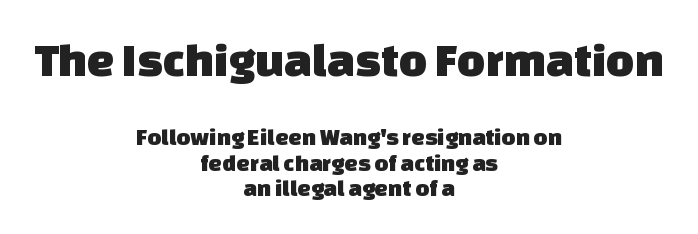
{"serif": "no", "width": "normal", "stroke_contrast": "low", "x_height": "large", "monospaced": "no", "underline": "no", "align": "center", "line_spacing": "tight", "line_spacing_ratio": 1.06, "letter_spacing": "normal", "letter_spacing_em": 0.0, "larger_block": "first", "size_ratio": 2.04, "glyph_px": 49}
